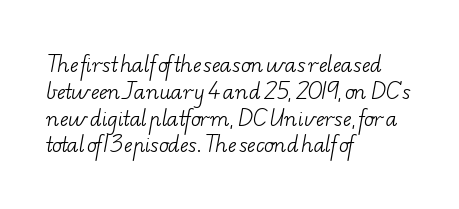
{"bold": "no", "underline": "no", "align": "left", "line_spacing": "normal", "line_spacing_ratio": 1.34, "letter_spacing": "normal", "letter_spacing_em": 0.0, "glyph_px": 20}
